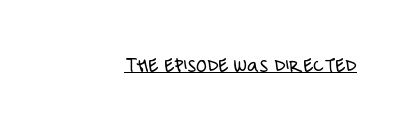
The image shows 22 px text type, upright; set normal letter spacing, underlined.
